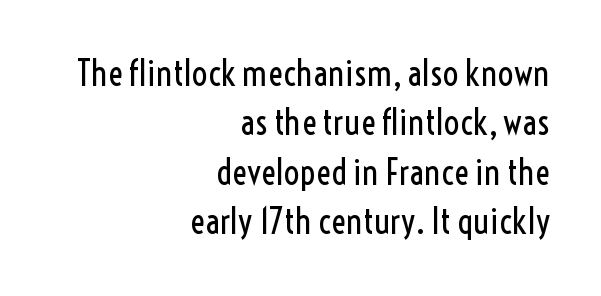
Q: Is the text bold? A: No.
Q: Is the text italic (slanted)? A: No, it is upright.
Q: Is the typeface a serif or a sans-serif typeface? A: Sans-serif.
Q: Is the text underlined? A: No.
Q: How is the paragraph aligned? A: Right-aligned.
Q: Is the spacing between letters normal or unusually wide? A: Normal.
Q: Is the spacing between lines tight, normal or loose? A: Normal.
Q: Width (condensed, normal, or wide)? A: Condensed.
Q: x-height? A: Medium.
Q: Monospaced? A: No.
